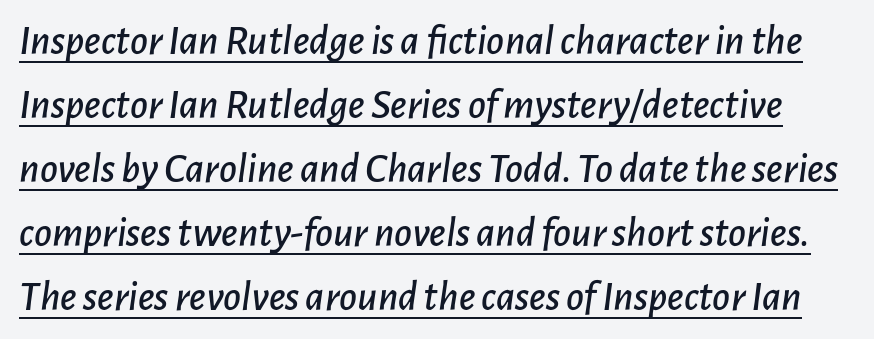
{"italic": "yes", "lean": "right", "slant_degrees": 7, "width": "normal", "stroke_contrast": "low", "x_height": "medium", "monospaced": "no", "underline": "yes", "line_spacing": "normal", "line_spacing_ratio": 1.49, "letter_spacing": "normal", "letter_spacing_em": 0.0, "glyph_px": 43}
